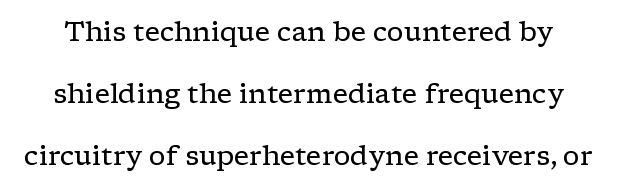
Q: Is the text bold? A: No.
Q: Is the text italic (slanted)? A: No, it is upright.
Q: Is the text underlined? A: No.
Q: Is the spacing between letters normal or unusually wide? A: Normal.
Q: Is the spacing between lines tight, normal or loose? A: Loose.
